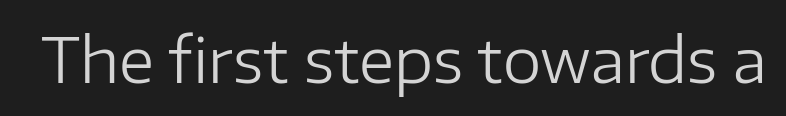
The image shows 62 px regular-weight sans-serif type, upright; set normal letter spacing, not underlined; low stroke contrast and a medium x-height.
